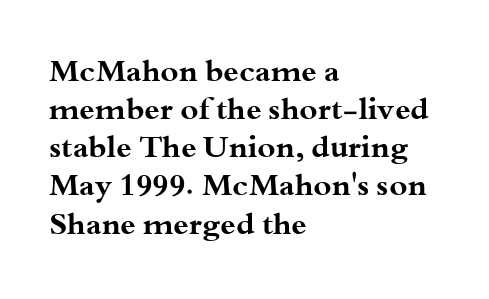
Q: Is the text bold? A: Yes.
Q: Is the text italic (slanted)? A: No, it is upright.
Q: Is the typeface a serif or a sans-serif typeface? A: Serif.
Q: Is the text underlined? A: No.
Q: How is the paragraph aligned? A: Left-aligned.
Q: Is the spacing between letters normal or unusually wide? A: Normal.
Q: Width (condensed, normal, or wide)? A: Wide.
Q: Stroke contrast? A: Medium.
Q: x-height? A: Small.
Q: Monospaced? A: No.
